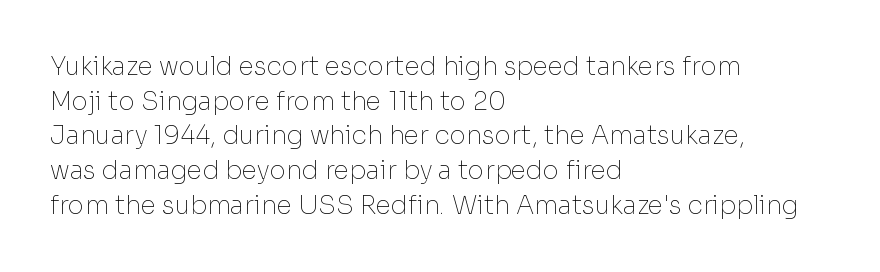
The letters stand straight up with perfectly vertical stems. The typesetter chose a ragged-right arrangement here. What's the leading like? Ordinary, nothing unusual. Nothing unusual about the tracking: characters are spaced as the font intends. Is the stroke heavy? The answer is a plain regular-or-lighter.
